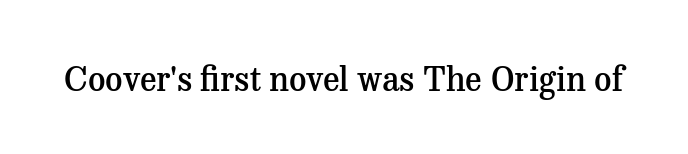
Words float on clear page, feet unadorned. Strokes here are thickened, but only to semibold level. A roman cut, with each character standing at attention. The line texture is even and compact thanks to regular tracking. You can tell from the footed stems that serif type was used. Each letter keeps its own natural width here, so spacing adapts to shape.
